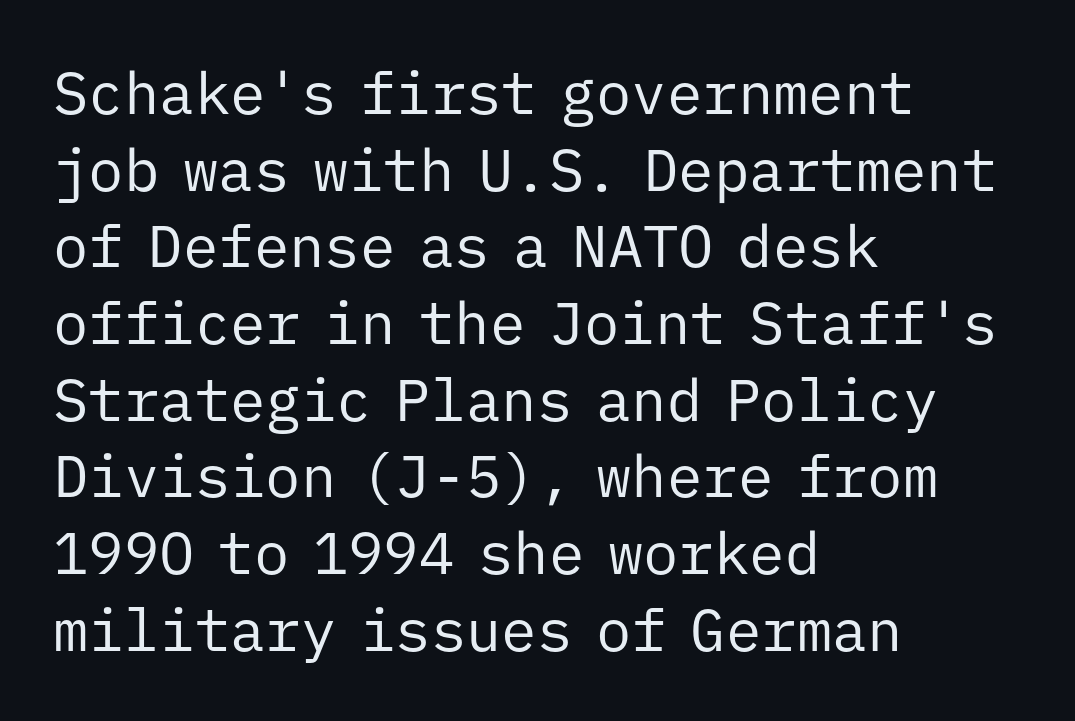
{"serif": "no", "italic": "no", "bold": "no", "weight": "regular", "width": "normal", "stroke_contrast": "low", "x_height": "medium", "monospaced": "yes", "underline": "no", "align": "left", "line_spacing": "normal", "line_spacing_ratio": 1.3, "letter_spacing": "normal", "letter_spacing_em": 0.0, "glyph_px": 59}
